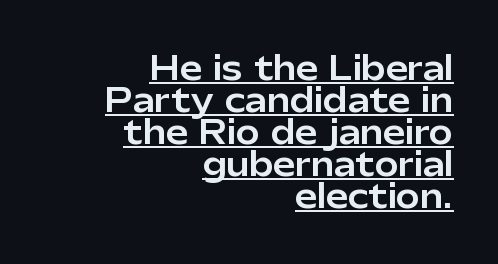
{"serif": "no", "italic": "no", "width": "normal", "stroke_contrast": "low", "x_height": "medium", "monospaced": "no", "underline": "yes", "align": "right", "line_spacing": "tight", "line_spacing_ratio": 1.0, "letter_spacing": "normal", "letter_spacing_em": 0.0, "glyph_px": 32}
